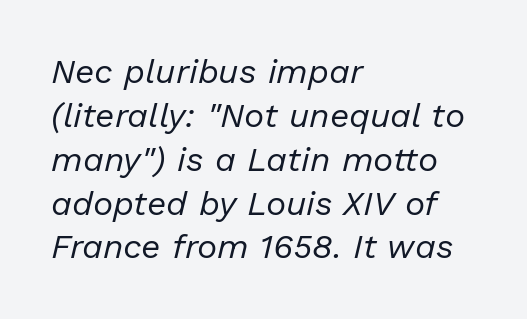
Each letter keeps its own natural width here, so spacing adapts to shape. Look at the tracking — it's just the regular setting, nothing added. There's an unmistakable incline to the writing here. Layout note: lines flush left. Horizontal bands of white between lines are of average thickness.
